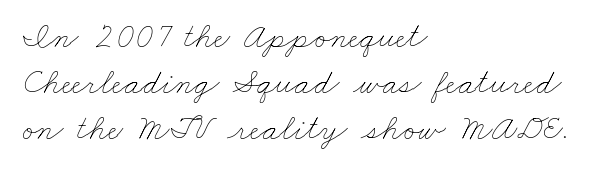
The image shows 35 px thin, wide type; set left-aligned, normal line spacing (1.32x), normal letter spacing, not underlined; low stroke contrast and a small x-height.
